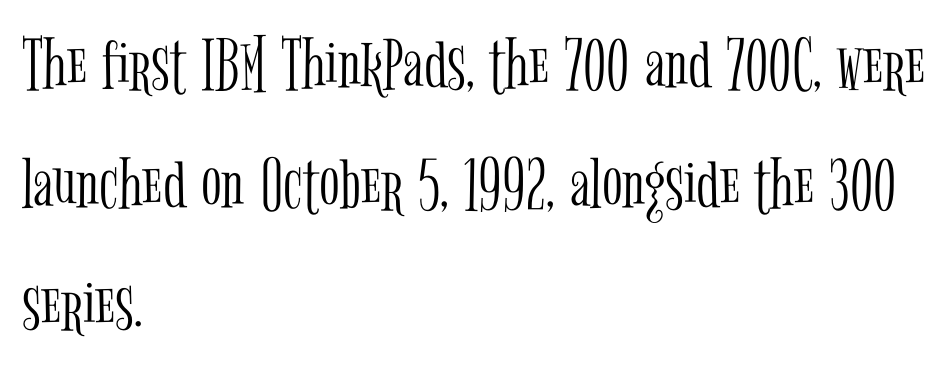
The passage shown is typed in a proportional face where columns would drift. Does the lettering tilt? It doesn't — this is upright. One-word summary of the alignment: left. Regarding leading, the lines here are spaced in the standard way.
